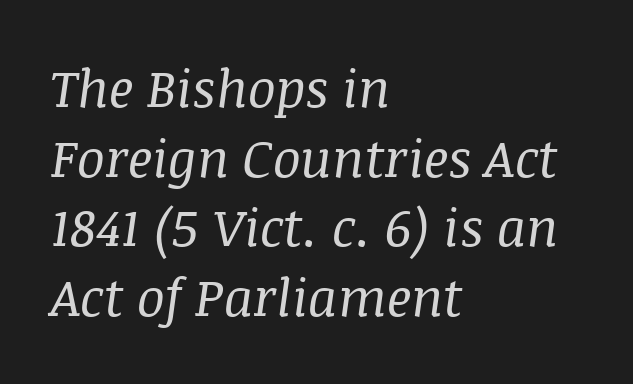
Q: Is the text bold? A: No.
Q: Is the text italic (slanted)? A: Yes, it leans right by about 8 degrees.
Q: Is the typeface a serif or a sans-serif typeface? A: Serif.
Q: Is the text underlined? A: No.
Q: How is the paragraph aligned? A: Left-aligned.
Q: Is the spacing between letters normal or unusually wide? A: Normal.
Q: Is the spacing between lines tight, normal or loose? A: Normal.
Q: Width (condensed, normal, or wide)? A: Normal.
Q: Stroke contrast? A: Medium.
Q: x-height? A: Large.
Q: Monospaced? A: No.
